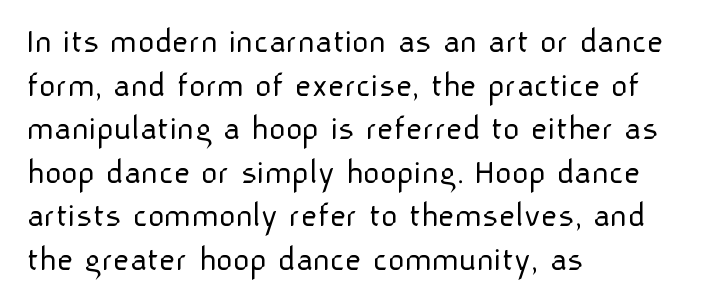
Q: Is the text bold? A: No.
Q: Is the text italic (slanted)? A: No, it is upright.
Q: Is the typeface a serif or a sans-serif typeface? A: Sans-serif.
Q: Is the text underlined? A: No.
Q: How is the paragraph aligned? A: Left-aligned.
Q: Is the spacing between letters normal or unusually wide? A: Normal.
Q: Width (condensed, normal, or wide)? A: Normal.
Q: Stroke contrast? A: Low.
Q: x-height? A: Medium.
Q: Monospaced? A: No.
